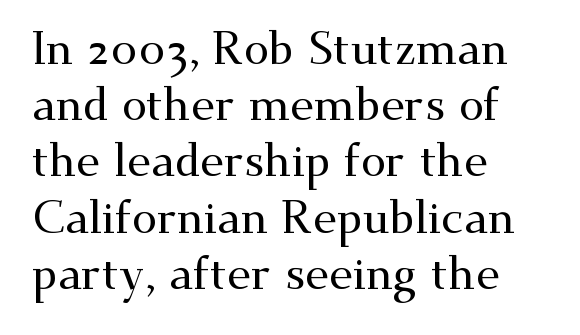
Q: Is the text italic (slanted)? A: No, it is upright.
Q: Is the typeface a serif or a sans-serif typeface? A: Serif.
Q: Is the text underlined? A: No.
Q: How is the paragraph aligned? A: Left-aligned.
Q: Is the spacing between letters normal or unusually wide? A: Normal.
Q: Is the spacing between lines tight, normal or loose? A: Normal.
Q: Width (condensed, normal, or wide)? A: Wide.
Q: Stroke contrast? A: Medium.
Q: x-height? A: Small.
Q: Monospaced? A: No.
